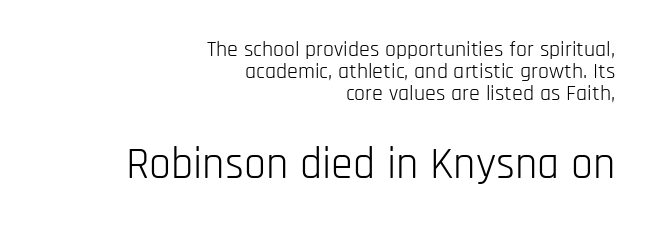
{"serif": "no", "italic": "no", "bold": "no", "weight": "light", "width": "condensed", "stroke_contrast": "low", "x_height": "large", "monospaced": "no", "underline": "no", "align": "right", "line_spacing": "tight", "line_spacing_ratio": 1.01, "letter_spacing": "normal", "letter_spacing_em": 0.0, "larger_block": "second", "size_ratio": 2.0, "glyph_px": 44}
